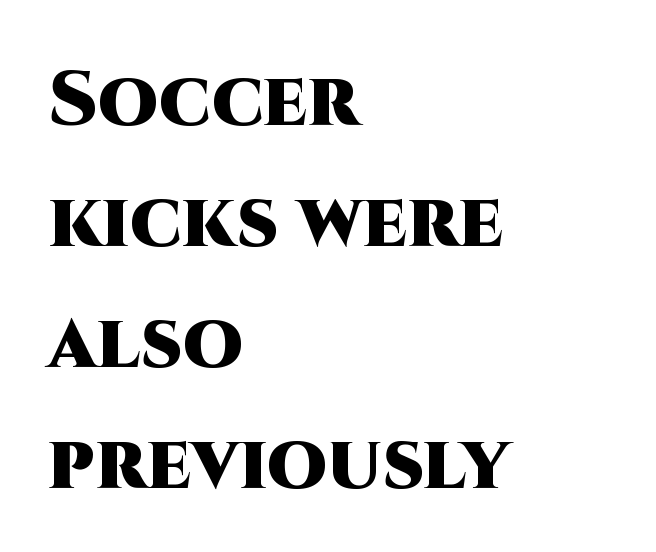
Baseline-to-baseline distance is the conventional proportion of letter height. Here the glyphs are tracked normally, forming tight word shapes. Stroke terminals: plain, sans-serif. The rag falls on the right side of this text block. Nobody drew a line under any word here.
